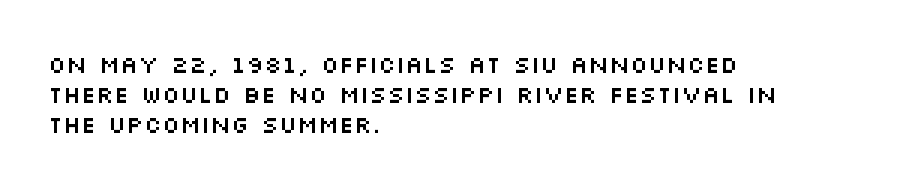
Q: Is the text italic (slanted)? A: No, it is upright.
Q: Is the text underlined? A: No.
Q: How is the paragraph aligned? A: Left-aligned.
Q: Is the spacing between letters normal or unusually wide? A: Normal.
